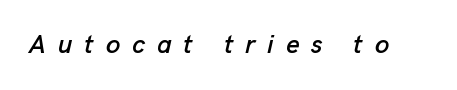
Quick note: italic. The zone under the glyphs is completely vacant. The gaps between neighbouring characters are conspicuously large.
